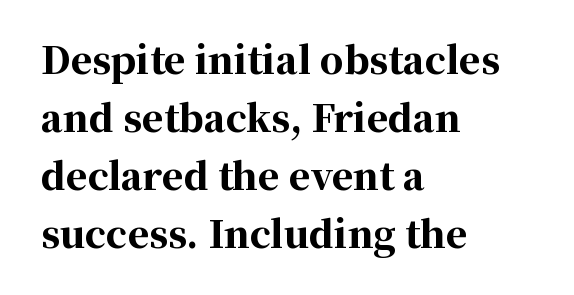
The image shows 37 px bold serif type, upright; set left-aligned, normal line spacing (1.57x), normal letter spacing, not underlined; high stroke contrast and a medium x-height.
